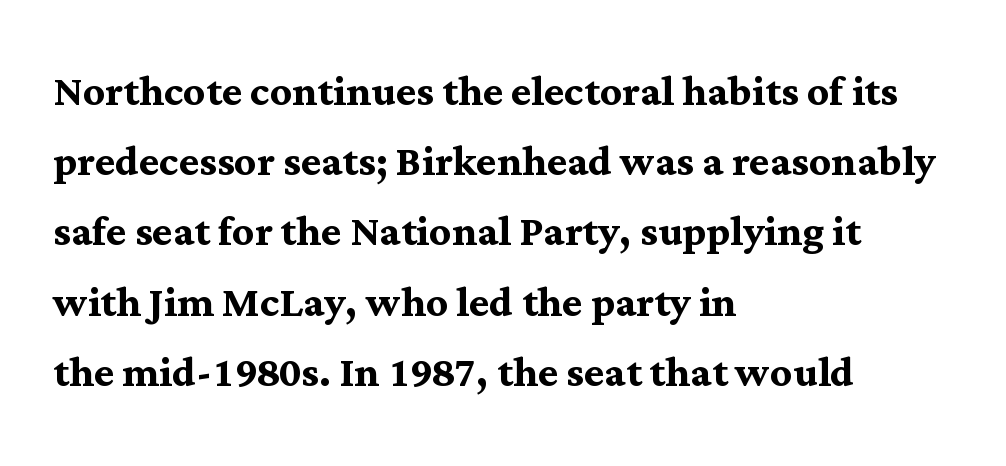
The image shows 54 px semibold serif type, upright; set left-aligned, normal line spacing (1.3x), normal letter spacing, not underlined; medium stroke contrast and a medium x-height.
